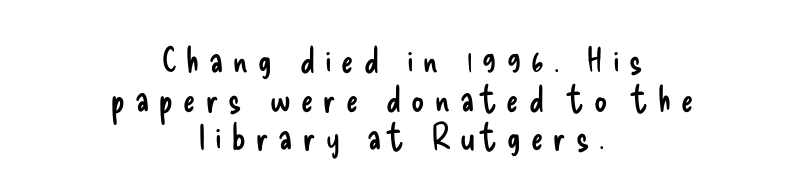
The image shows 36 px regular-weight, condensed sans-serif type, upright; set centered, tight line spacing (1.07x), unusually wide letter spacing (+0.28 em), not underlined; low stroke contrast and a small x-height.
